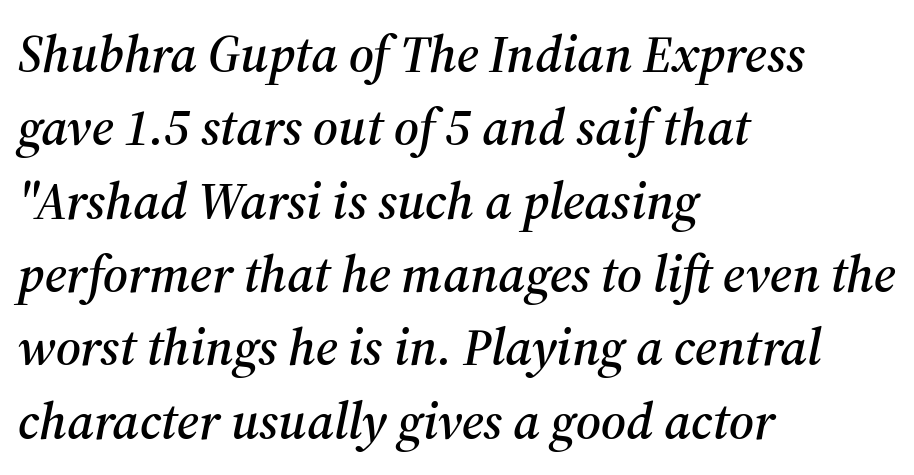
{"serif": "yes", "italic": "yes", "lean": "right", "slant_degrees": 12, "width": "normal", "stroke_contrast": "medium", "x_height": "medium", "monospaced": "no", "underline": "no", "align": "left", "line_spacing": "normal", "line_spacing_ratio": 1.41, "letter_spacing": "normal", "letter_spacing_em": 0.0, "glyph_px": 52}
